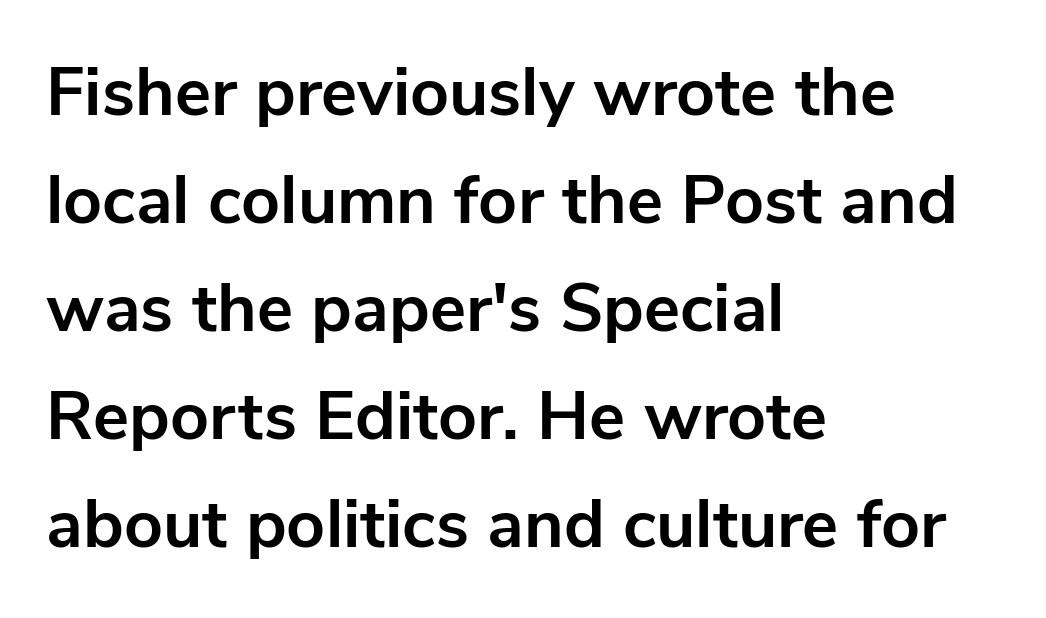
Q: Is the text bold? A: Yes.
Q: Is the text italic (slanted)? A: No, it is upright.
Q: Is the typeface a serif or a sans-serif typeface? A: Sans-serif.
Q: Is the text underlined? A: No.
Q: How is the paragraph aligned? A: Left-aligned.
Q: Is the spacing between letters normal or unusually wide? A: Normal.
Q: Is the spacing between lines tight, normal or loose? A: Normal.
Q: Width (condensed, normal, or wide)? A: Normal.
Q: Stroke contrast? A: Low.
Q: x-height? A: Medium.
Q: Monospaced? A: No.
